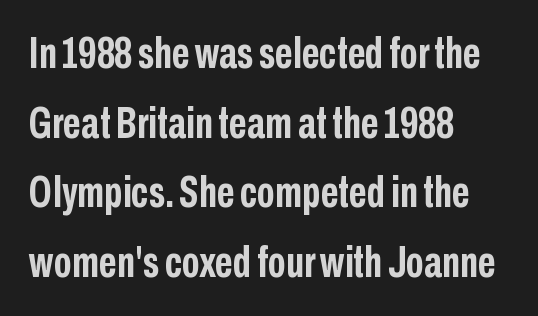
Honestly, there is no underline to notice here at all. These lines sit exactly where default settings would place them. Standard letterfit; no display-style spreading of the glyphs. It's the straight-up-and-down kind of type.
